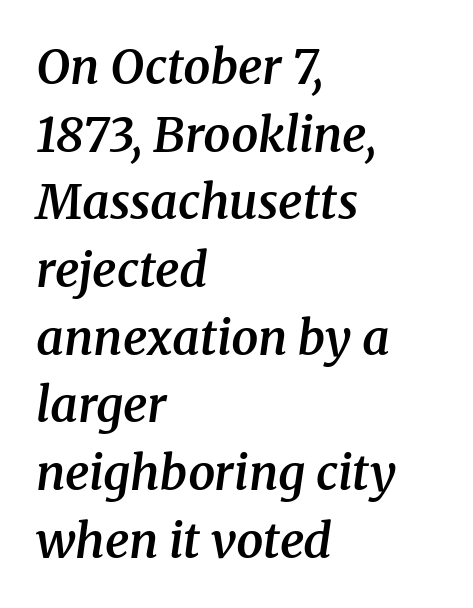
{"serif": "yes", "italic": "yes", "lean": "right", "slant_degrees": 8, "bold": "semi", "weight": "semibold", "width": "normal", "stroke_contrast": "medium", "x_height": "medium", "monospaced": "no", "underline": "no", "align": "left", "line_spacing": "normal", "line_spacing_ratio": 1.41, "letter_spacing": "normal", "letter_spacing_em": 0.0, "glyph_px": 48}
